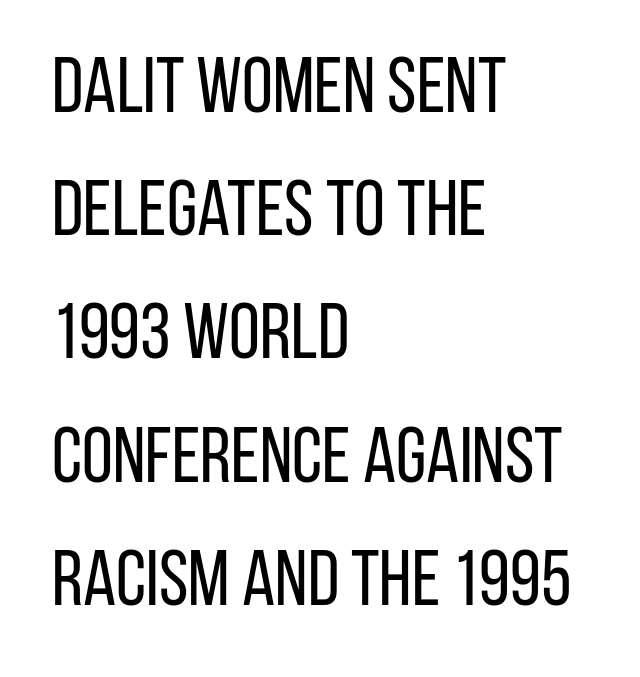
The characters are drawn with everyday or finer stroke widths. Lines of text with bare space underneath. Here the designer chose a conventional face with non-uniform glyph widths. Is the block centered? No — it sits flush against the left margin. Vertically, the passage feels balanced, rows spaced as you'd expect. The gaps between neighbouring characters are ordinary and unremarkable.
